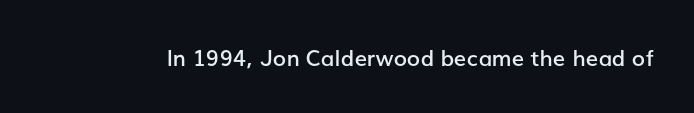
The image shows 22 px text type, upright; set normal letter spacing, not underlined.
